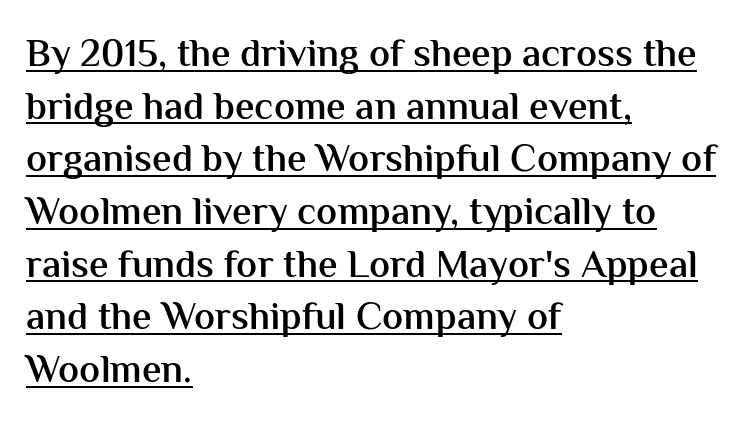
{"serif": "no", "italic": "no", "bold": "semi", "weight": "semibold", "width": "normal", "stroke_contrast": "medium", "x_height": "medium", "monospaced": "no", "underline": "yes", "align": "left", "line_spacing": "normal", "line_spacing_ratio": 1.35, "letter_spacing": "normal", "letter_spacing_em": 0.0, "glyph_px": 39}
